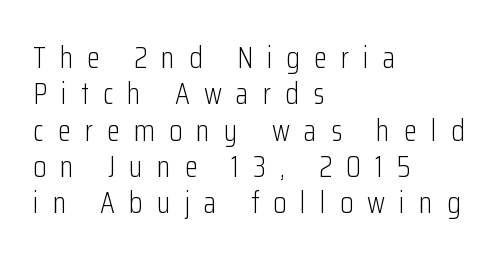
The image shows 30 px light, condensed sans-serif type, upright; set left-aligned, line spacing 1.21x, unusually wide letter spacing (+0.47 em), not underlined; low stroke contrast and a medium x-height.
